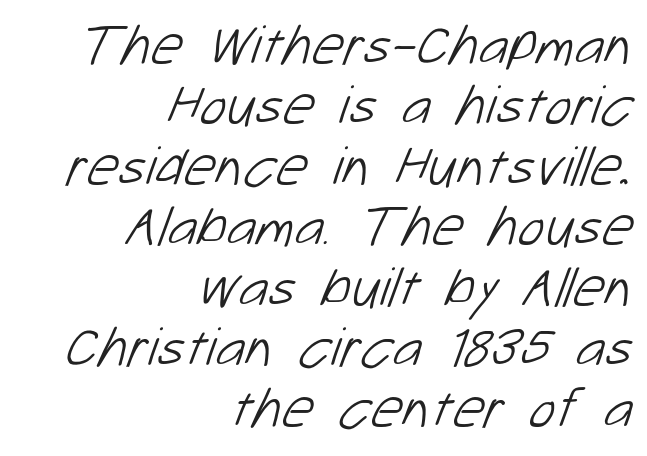
Q: Is the text bold? A: No.
Q: Is the typeface a serif or a sans-serif typeface? A: Sans-serif.
Q: Is the text underlined? A: No.
Q: How is the paragraph aligned? A: Right-aligned.
Q: Is the spacing between letters normal or unusually wide? A: Normal.
Q: Is the spacing between lines tight, normal or loose? A: Tight.
Q: Width (condensed, normal, or wide)? A: Normal.
Q: Stroke contrast? A: Low.
Q: x-height? A: Medium.
Q: Monospaced? A: No.
